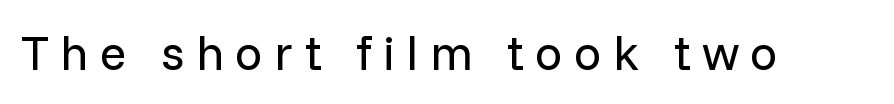
Q: Is the text bold? A: No.
Q: Is the text italic (slanted)? A: No, it is upright.
Q: Is the typeface a serif or a sans-serif typeface? A: Sans-serif.
Q: Is the text underlined? A: No.
Q: Is the spacing between letters normal or unusually wide? A: Unusually wide.
Q: Width (condensed, normal, or wide)? A: Normal.
Q: Stroke contrast? A: Low.
Q: x-height? A: Medium.
Q: Monospaced? A: No.
